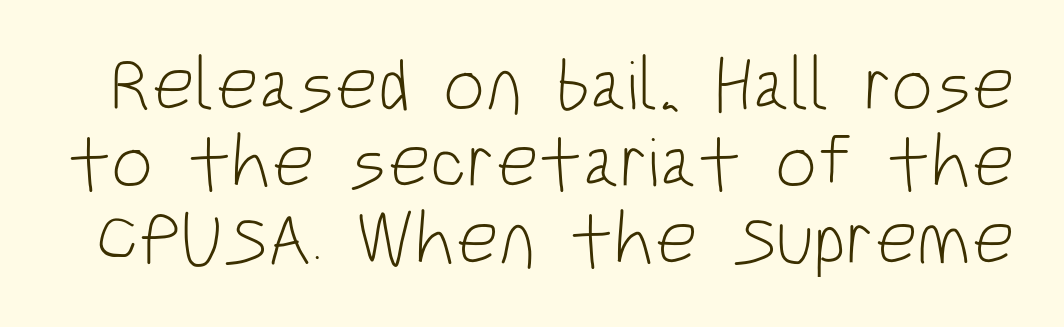
Bare-footed words on every line. Stroke terminals: plain, sans-serif. The letters stand upright; this is a roman face. The line-height multiplier appears low, near solid setting.
